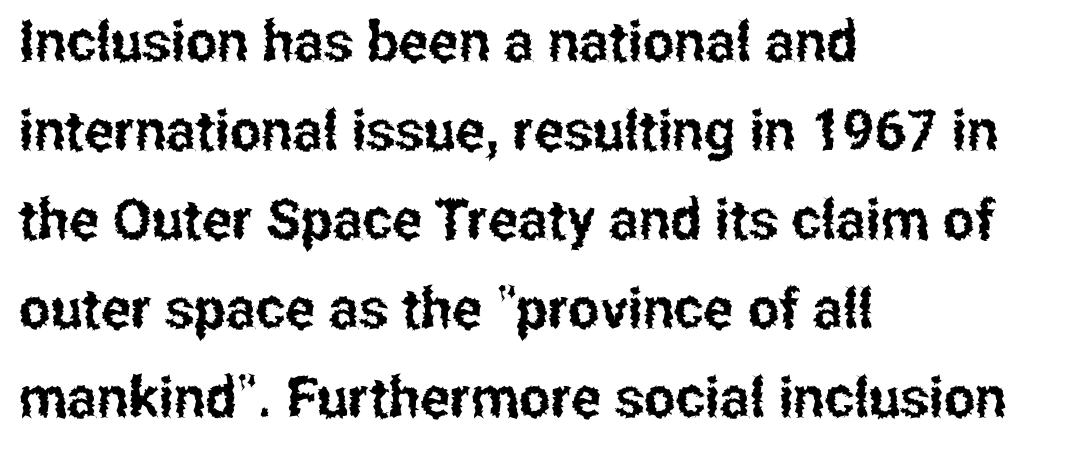
The rendering uses natural spacing where letterforms have individual widths. The setting favours the left margin, as ordinary paragraphs usually do. The block of text has a typical density, with ordinary space between rows. This rendering employs a face without finishing strokes, i.e., a sans-serif.
